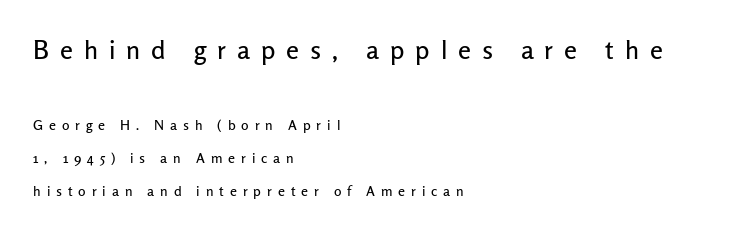
Q: Is the text italic (slanted)? A: No, it is upright.
Q: Is the text underlined? A: No.
Q: How is the paragraph aligned? A: Left-aligned.
Q: Is the spacing between letters normal or unusually wide? A: Unusually wide.
Q: Is the spacing between lines tight, normal or loose? A: Loose.
Q: Which block of text is set in a larger size, the first (top) or the second (bottom)? A: The first (top) one.
